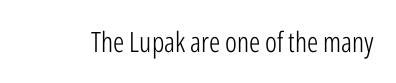
Q: Is the text bold? A: No.
Q: Is the text italic (slanted)? A: No, it is upright.
Q: Is the typeface a serif or a sans-serif typeface? A: Sans-serif.
Q: Is the text underlined? A: No.
Q: Is the spacing between letters normal or unusually wide? A: Normal.
Q: Width (condensed, normal, or wide)? A: Condensed.
Q: Stroke contrast? A: Low.
Q: x-height? A: Medium.
Q: Monospaced? A: No.
